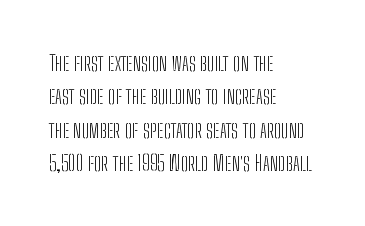
Q: Is the text bold? A: No.
Q: Is the text italic (slanted)? A: No, it is upright.
Q: Is the text underlined? A: No.
Q: How is the paragraph aligned? A: Left-aligned.
Q: Is the spacing between letters normal or unusually wide? A: Normal.
Q: Is the spacing between lines tight, normal or loose? A: Normal.
